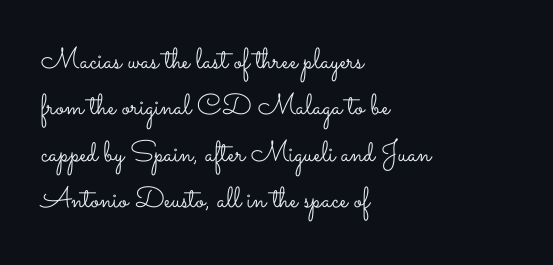
The leading is moderate, giving the passage an even texture. Observe the ordinary spacing: letters are neighbours, not strangers. The passage shown is typed in a proportional face where columns would drift. Plain, unruled lines of type.
